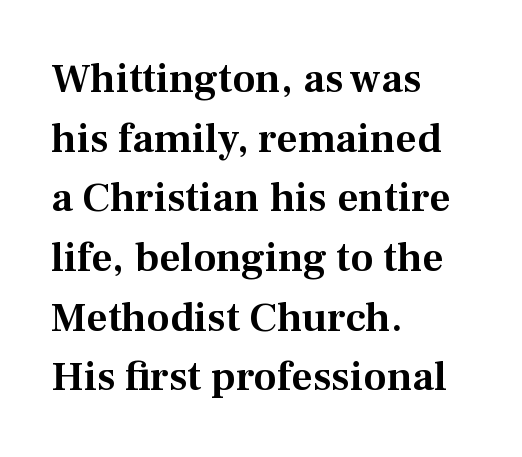
{"serif": "yes", "italic": "no", "width": "normal", "stroke_contrast": "medium", "x_height": "medium", "monospaced": "no", "underline": "no", "align": "left", "line_spacing": "normal", "line_spacing_ratio": 1.42, "letter_spacing": "normal", "letter_spacing_em": 0.0, "glyph_px": 42}
